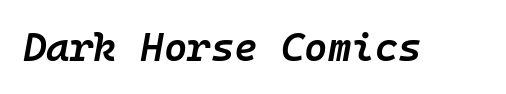
The image shows 40 px semibold type, italic (leaning right), monospaced; set normal letter spacing, not underlined; low stroke contrast and a medium x-height.
